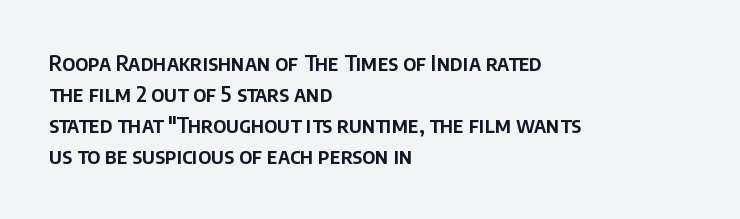
The image shows 21 px text type, upright; set left-aligned, normal line spacing (1.48x), normal letter spacing, not underlined.
